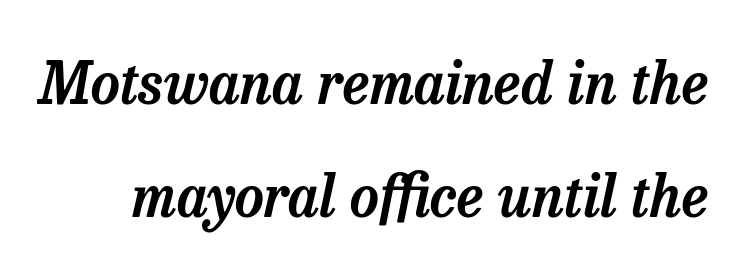
The image shows 57 px serif type, italic (leaning right); set loose line spacing (1.99x), normal letter spacing, not underlined; low stroke contrast and a medium x-height.
